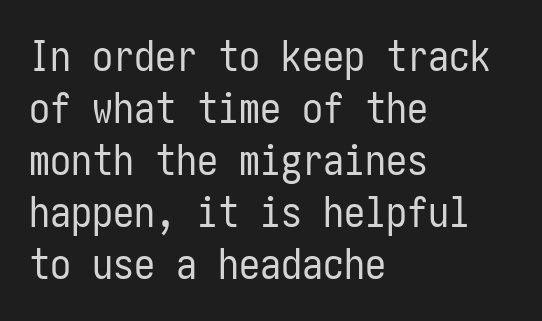
Any mark beneath the type? The region is blank. A classic flush-left, rag-right setting is used for this passage. Letters have the restrained weight of plain body copy at most. The gaps between neighbouring characters are ordinary and unremarkable.
